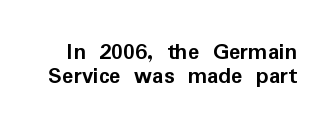
{"italic": "no", "bold": "yes", "underline": "no", "line_spacing": "tight", "line_spacing_ratio": 0.99, "letter_spacing": "normal", "letter_spacing_em": 0.0, "glyph_px": 24}
